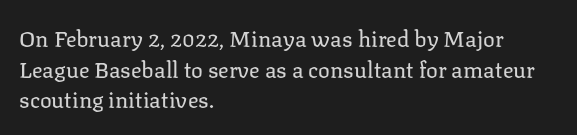
Q: Is the text bold? A: No.
Q: Is the text italic (slanted)? A: No, it is upright.
Q: Is the text underlined? A: No.
Q: How is the paragraph aligned? A: Left-aligned.
Q: Is the spacing between letters normal or unusually wide? A: Normal.
Q: Is the spacing between lines tight, normal or loose? A: Normal.
